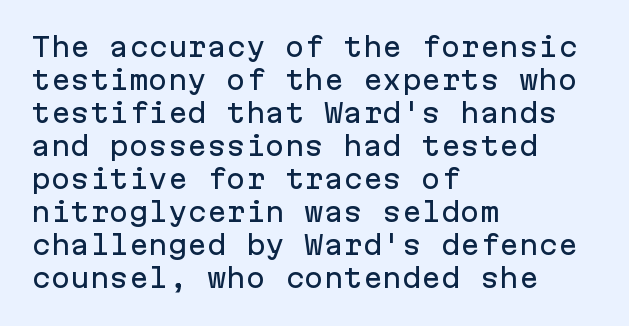
Q: Is the text italic (slanted)? A: No, it is upright.
Q: Is the text underlined? A: No.
Q: How is the paragraph aligned? A: Left-aligned.
Q: Is the spacing between letters normal or unusually wide? A: Normal.
Q: Is the spacing between lines tight, normal or loose? A: Normal.
